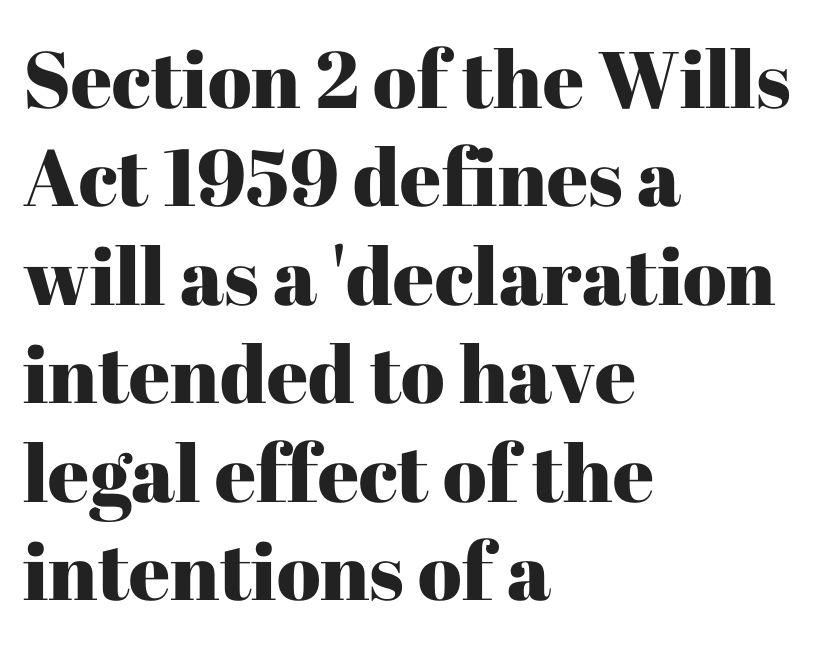
{"serif": "yes", "italic": "no", "width": "normal", "stroke_contrast": "high", "x_height": "medium", "monospaced": "no", "underline": "no", "align": "left", "line_spacing_ratio": 1.23, "letter_spacing": "normal", "letter_spacing_em": 0.0, "glyph_px": 80}
